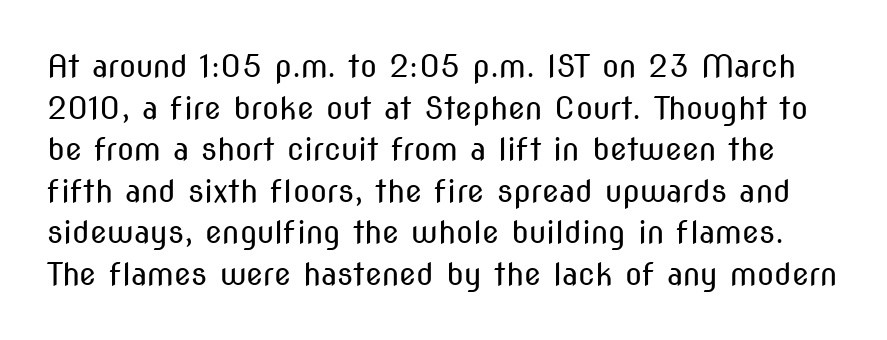
{"serif": "no", "italic": "no", "bold": "no", "weight": "regular", "width": "condensed", "stroke_contrast": "medium", "x_height": "medium", "monospaced": "no", "underline": "no", "line_spacing": "normal", "line_spacing_ratio": 1.34, "letter_spacing": "normal", "letter_spacing_em": 0.0, "glyph_px": 31}
